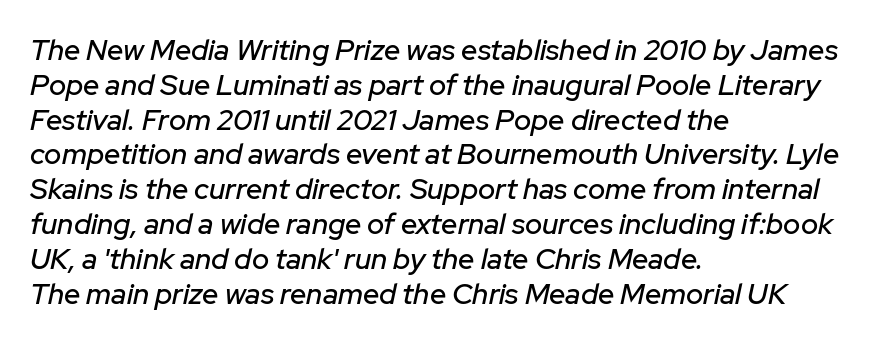
{"italic": "yes", "lean": "right", "slant_degrees": 12, "width": "normal", "stroke_contrast": "low", "x_height": "medium", "monospaced": "no", "underline": "no", "align": "left", "line_spacing_ratio": 1.2, "letter_spacing": "normal", "letter_spacing_em": 0.0, "glyph_px": 29}
